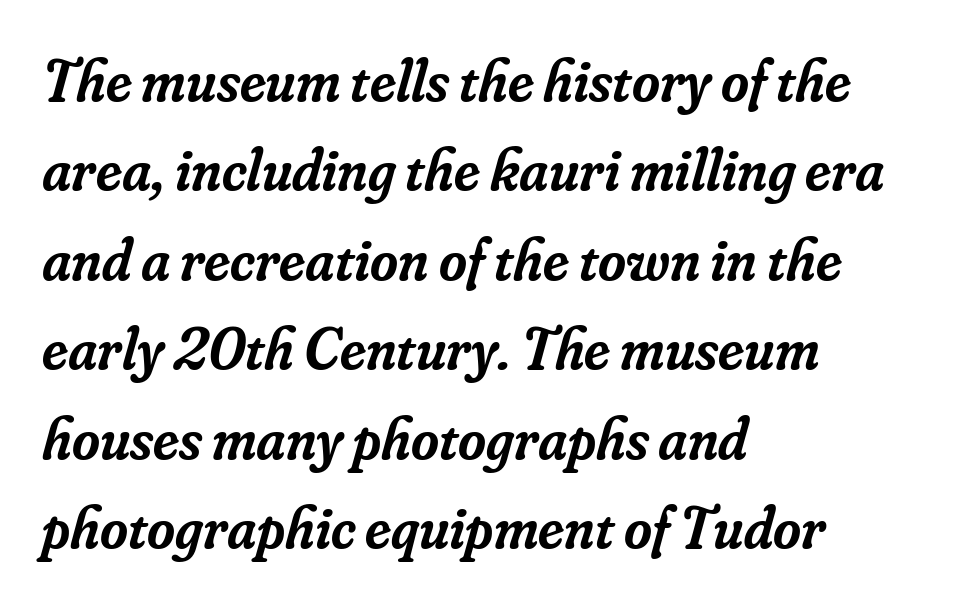
The image shows 60 px semibold serif type, italic (leaning right); set left-aligned, normal line spacing (1.49x), normal letter spacing, not underlined; low stroke contrast and a small x-height.
